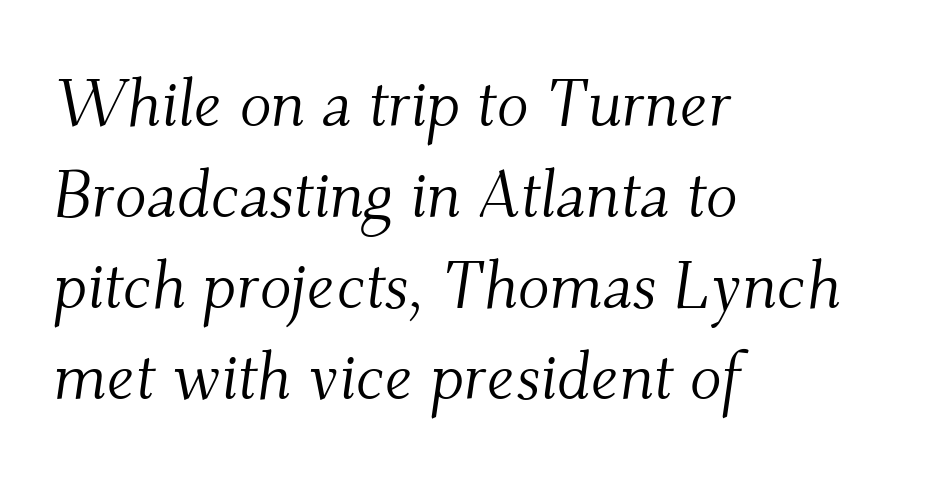
No heavy texture on the line: the type isn't bold. If you drew a line through each stem, it would be angled. Vertically, the passage feels balanced, rows spaced as you'd expect. Looks like regular typesetting: each glyph gets only the width it needs. Tracking here is standard; glyphs follow each other at the usual distance.
